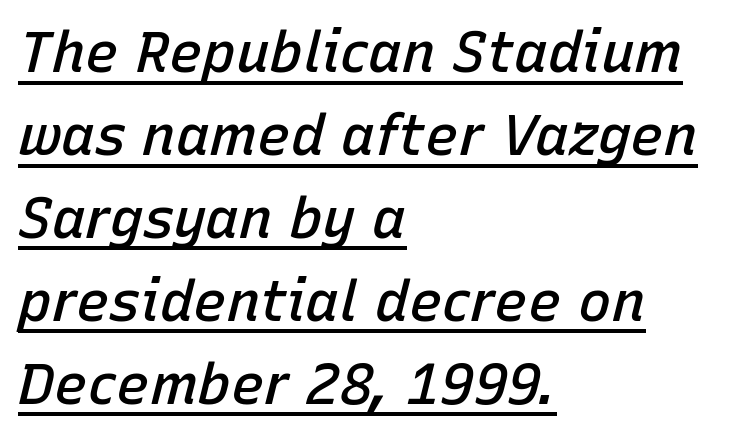
Q: Is the text bold? A: Semi-bold.
Q: Is the text italic (slanted)? A: Yes, it leans right by about 15 degrees.
Q: Is the text underlined? A: Yes.
Q: How is the paragraph aligned? A: Left-aligned.
Q: Is the spacing between letters normal or unusually wide? A: Normal.
Q: Is the spacing between lines tight, normal or loose? A: Normal.
Q: Width (condensed, normal, or wide)? A: Normal.
Q: Stroke contrast? A: Low.
Q: x-height? A: Medium.
Q: Monospaced? A: No.
